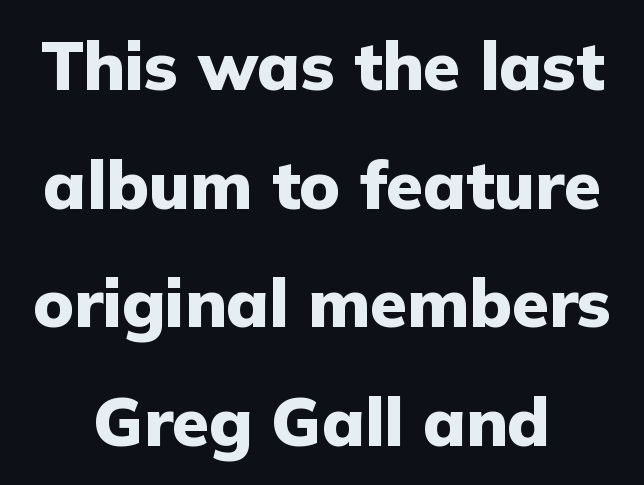
Plenty of ink on the page — the face is bold. Check where the strokes stop: nothing finishes them off — pure sans. Looks like regular typesetting: each glyph gets only the width it needs. If you drew a line through each stem, it would be perfectly vertical. The line texture is even and compact thanks to regular tracking.
